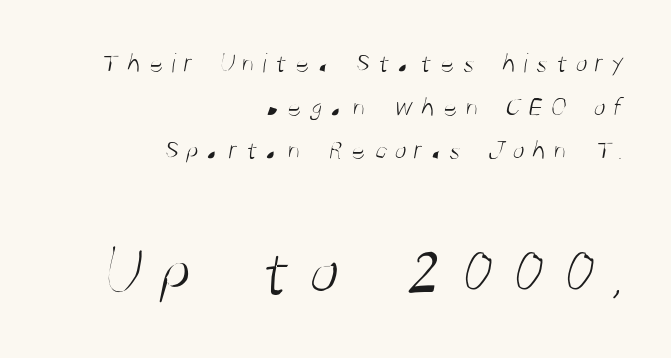
Glyph-to-glyph distance is far greater than everyday printed text. Regarding serifs, this sample does without them. Teacher's note: observe the even right margin — that is flush-right alignment. Proportional: the letters do not fall into vertical columns. Vertical stems look standard width or narrower in stroke. The designer left line spacing at the default.
